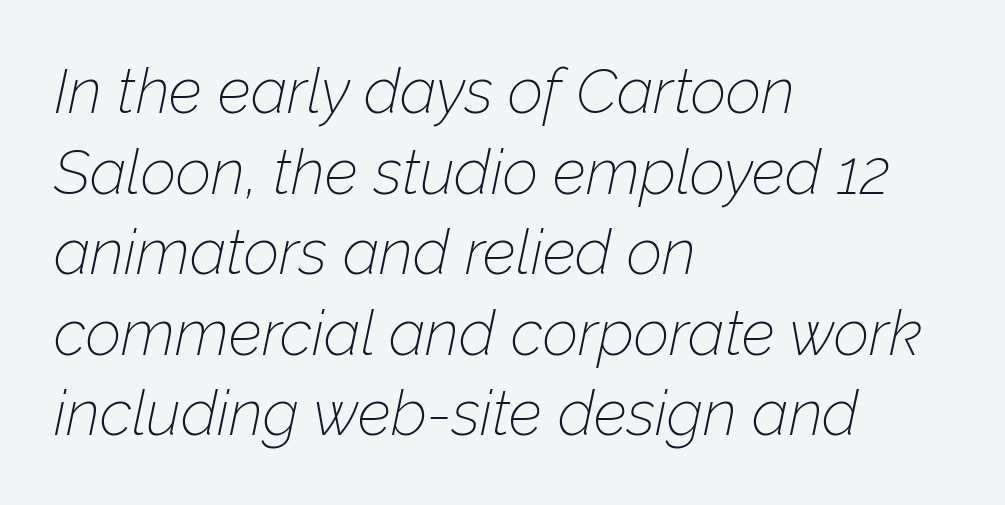
The image shows 62 px thin type, italic (leaning right); set left-aligned, normal line spacing (1.3x), normal letter spacing, not underlined; low stroke contrast and a medium x-height.
